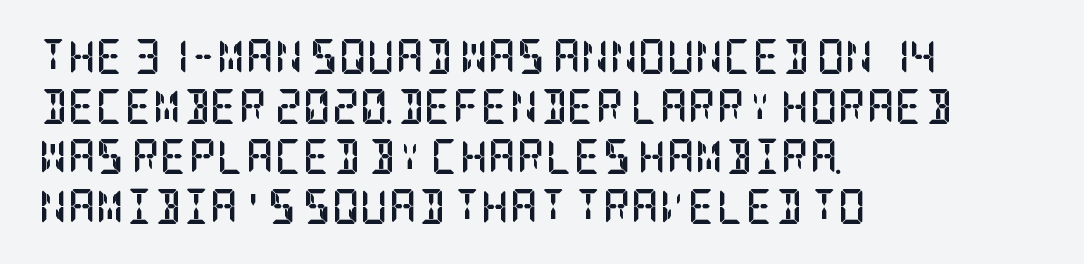
It's the straight-up-and-down kind of type. The lines are quadded left. What stands out about the letter spacing? Nothing — it is the standard amount. Clear beneath every line of the passage. Reading down the column, the eye jumps a familiar distance to each next line.
